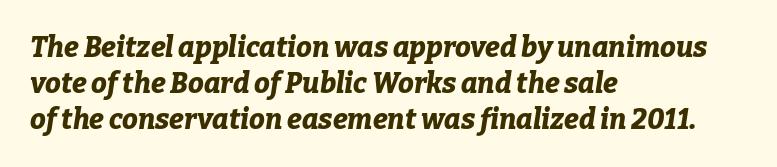
The image shows 28 px bold type, italic (leaning right); set left-aligned, normal line spacing (1.28x), normal letter spacing, not underlined; low stroke contrast and a medium x-height.
